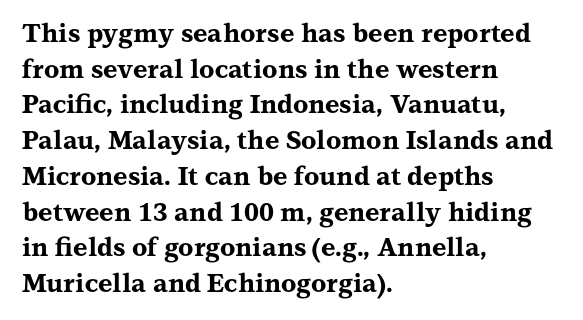
This rendering leaves character spacing at its baseline value. Any mark beneath the type? The region is blank. This is roman type, the default non-slanted kind. Pretty heavy lettering here — definitely bold. Notice how descenders clear the ascenders below comfortably — that's standard leading. All the whitespace from short lines collects on the right.
